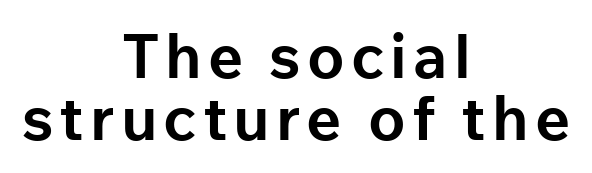
{"serif": "no", "italic": "no", "bold": "yes", "weight": "bold", "width": "normal", "stroke_contrast": "low", "x_height": "medium", "monospaced": "no", "underline": "no", "align": "center", "line_spacing": "tight", "line_spacing_ratio": 1.02, "glyph_px": 61}
